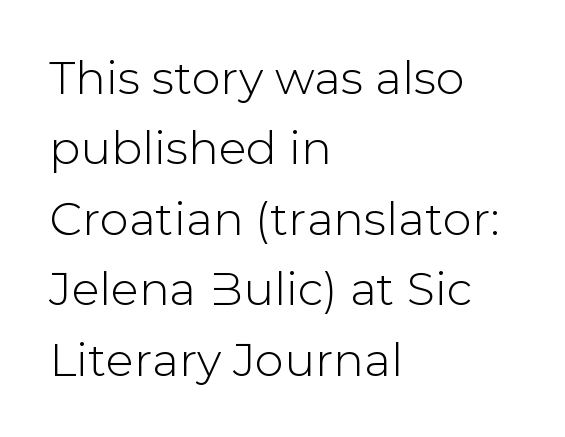
The image shows 46 px sans-serif type, upright; set left-aligned, normal line spacing (1.53x), normal letter spacing, not underlined; low stroke contrast and a medium x-height.
